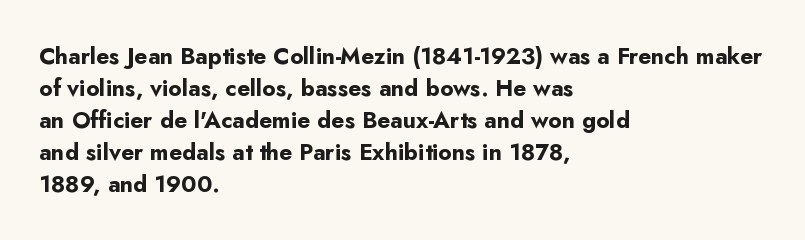
The image shows 23 px bold type, upright; set left-aligned, normal line spacing (1.39x), normal letter spacing, not underlined.
